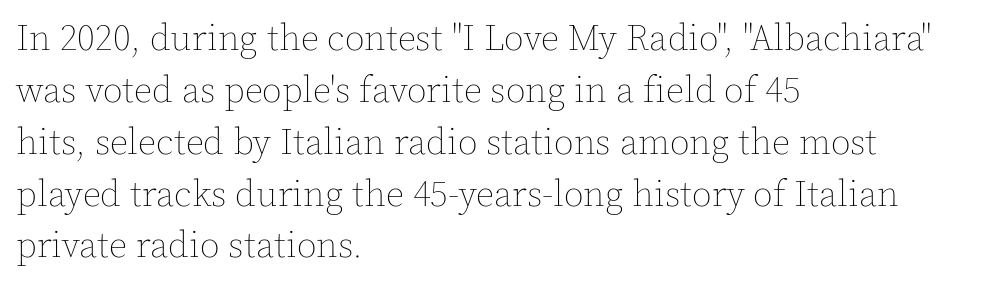
The image shows 36 px thin type, upright; set left-aligned, normal line spacing (1.44x), normal letter spacing, not underlined; a medium x-height.
